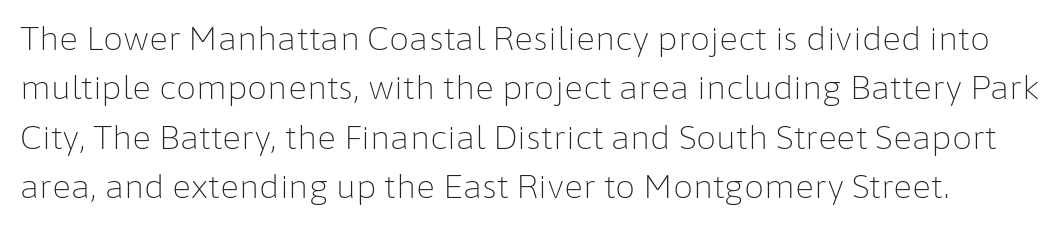
In terms of letterspacing, this is plain default setting. Rendered with straight, roman letterforms. Is there much room between lines? A standard amount, neither cramped nor airy. No chunkiness to these letters — they're not bold.
